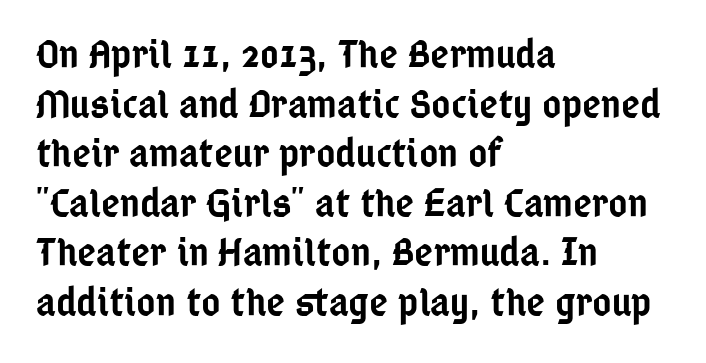
Is this a sans? Yes — the strokes have no serifs. Vertical strokes here are truly vertical. Looks like regular typesetting: each glyph gets only the width it needs. Caption: multi-line text, flush left, ragged right. Decoration check: the copy has no underline. In terms of letterspacing, this is plain default setting.
